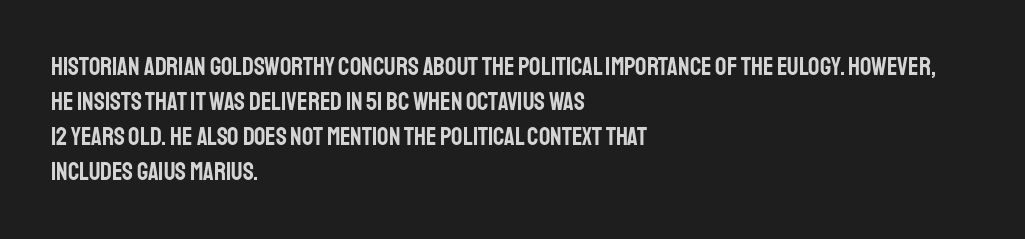
The image shows 25 px text type, upright; set left-aligned, normal line spacing (1.4x), normal letter spacing, not underlined.
